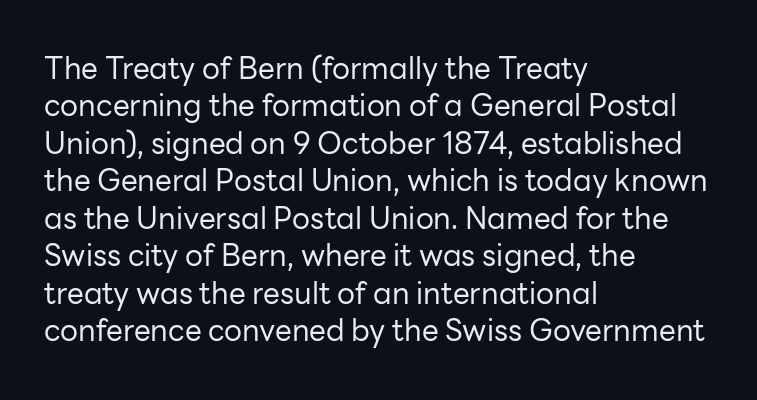
Q: Is the text bold? A: No.
Q: Is the text italic (slanted)? A: No, it is upright.
Q: Is the typeface a serif or a sans-serif typeface? A: Sans-serif.
Q: Is the text underlined? A: No.
Q: How is the paragraph aligned? A: Left-aligned.
Q: Is the spacing between letters normal or unusually wide? A: Normal.
Q: Is the spacing between lines tight, normal or loose? A: Normal.
Q: Width (condensed, normal, or wide)? A: Normal.
Q: Stroke contrast? A: Low.
Q: x-height? A: Medium.
Q: Monospaced? A: No.
